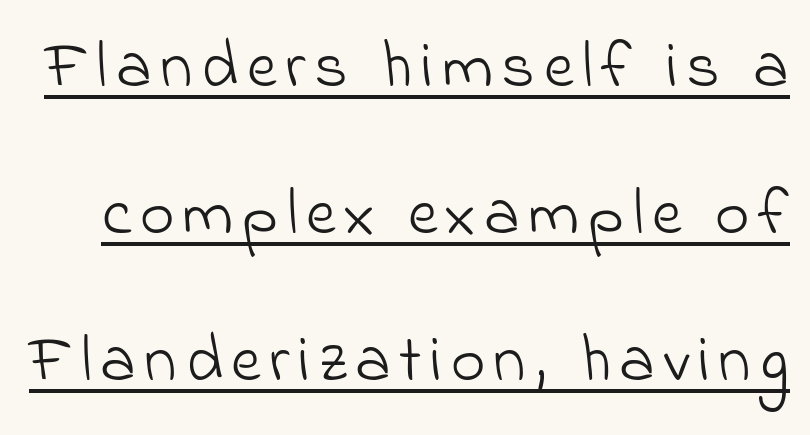
Note: no serifs on the glyphs. The passage shown is typed in a proportional face where columns would drift. Has an underline been added? It has. Weight: in the light-to-regular range.
